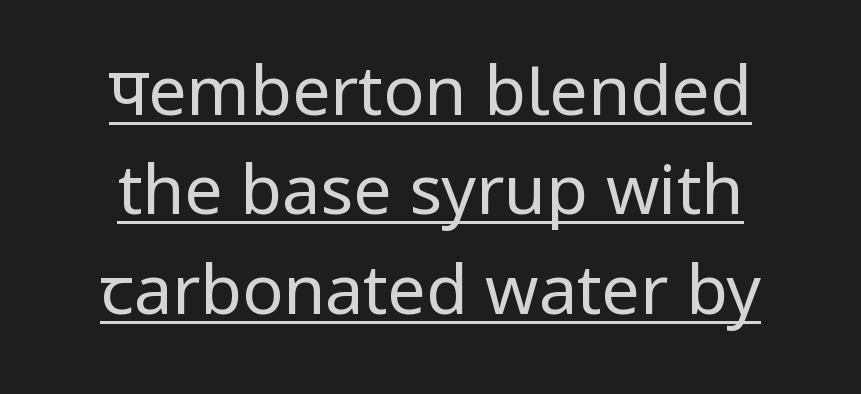
The image shows 68 px regular-weight, condensed sans-serif type, upright; set centered, normal line spacing (1.46x), normal letter spacing, underlined; low stroke contrast.
